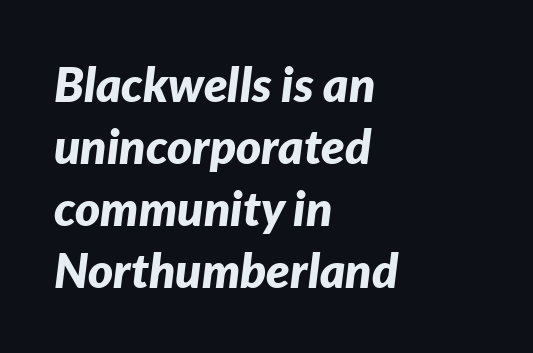
These lines were composed using italics. Look at the tracking — it's just the regular setting, nothing added. Heavy, bold letterforms. Compared with typical paragraphs, the rows here are spaced about the same. Do the characters align in a grid? No, the font is proportional. Only glyphs here, with clear space below each row.
